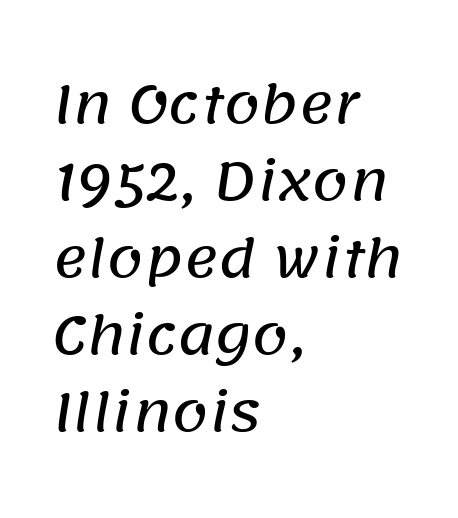
The image shows 52 px sans-serif type; set left-aligned, normal line spacing (1.48x), normal letter spacing, not underlined; low stroke contrast and a large x-height.
